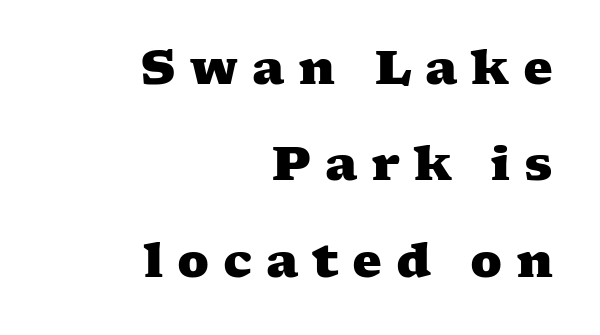
The image shows 47 px heavy, wide serif type; set right-aligned, loose line spacing (2.05x), unusually wide letter spacing (+0.29 em), not underlined; medium stroke contrast and a medium x-height.
